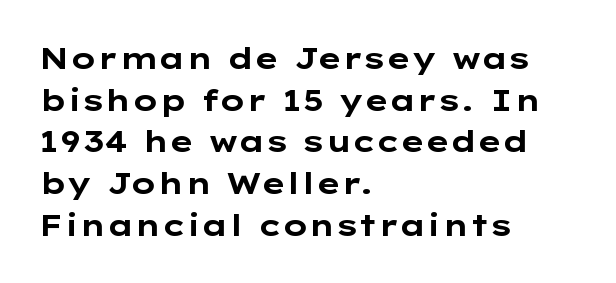
{"serif": "no", "italic": "no", "bold": "yes", "weight": "bold", "width": "wide", "stroke_contrast": "low", "x_height": "medium", "monospaced": "no", "underline": "no", "align": "left", "line_spacing": "normal", "line_spacing_ratio": 1.39, "letter_spacing": "normal", "letter_spacing_em": 0.0, "glyph_px": 30}
